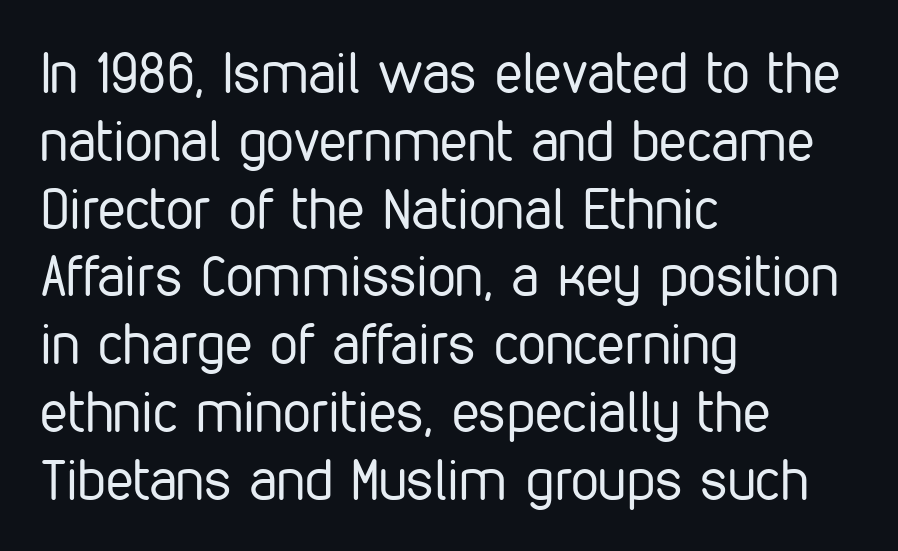
{"serif": "no", "italic": "no", "bold": "no", "weight": "regular", "width": "condensed", "stroke_contrast": "low", "x_height": "medium", "monospaced": "no", "underline": "no", "align": "left", "line_spacing_ratio": 1.21, "letter_spacing": "normal", "letter_spacing_em": 0.0, "glyph_px": 56}
